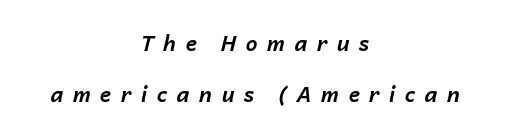
Inter-character spacing is expanded well beyond the font's built-in metrics. Does the weight exceed regular? Yes, all the way to bold. The face used here has a pronounced slope to its letters. Summary of vertical rhythm: relaxed, with wide interline spacing. Neither beginnings nor endings align; midpoints do.
